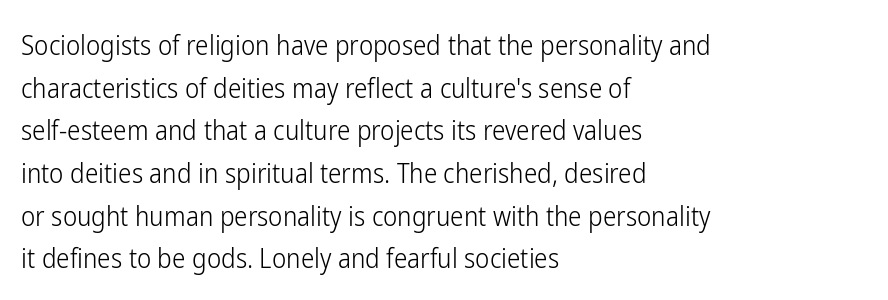
The ragged edge is on the right, which tells us the setting is flush left. Vertical strokes here are truly vertical. Heaviness? Minimal to ordinary, like unemphasized prose. Lines of text with bare space underneath.
